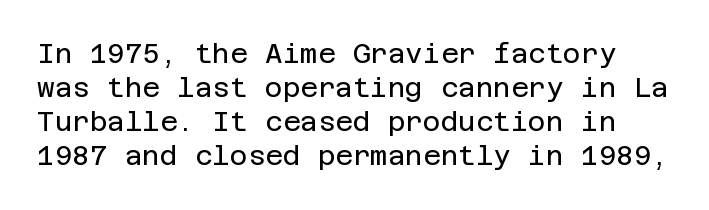
Q: Is the text bold? A: No.
Q: Is the text italic (slanted)? A: No, it is upright.
Q: Is the text underlined? A: No.
Q: Is the spacing between letters normal or unusually wide? A: Normal.
Q: Is the spacing between lines tight, normal or loose? A: Normal.
